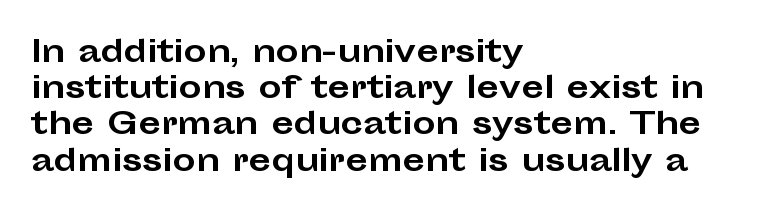
Q: Is the text bold? A: Yes.
Q: Is the text italic (slanted)? A: No, it is upright.
Q: Is the typeface a serif or a sans-serif typeface? A: Sans-serif.
Q: Is the text underlined? A: No.
Q: How is the paragraph aligned? A: Left-aligned.
Q: Is the spacing between letters normal or unusually wide? A: Normal.
Q: Is the spacing between lines tight, normal or loose? A: Normal.
Q: Width (condensed, normal, or wide)? A: Wide.
Q: Stroke contrast? A: Low.
Q: x-height? A: Medium.
Q: Monospaced? A: No.
